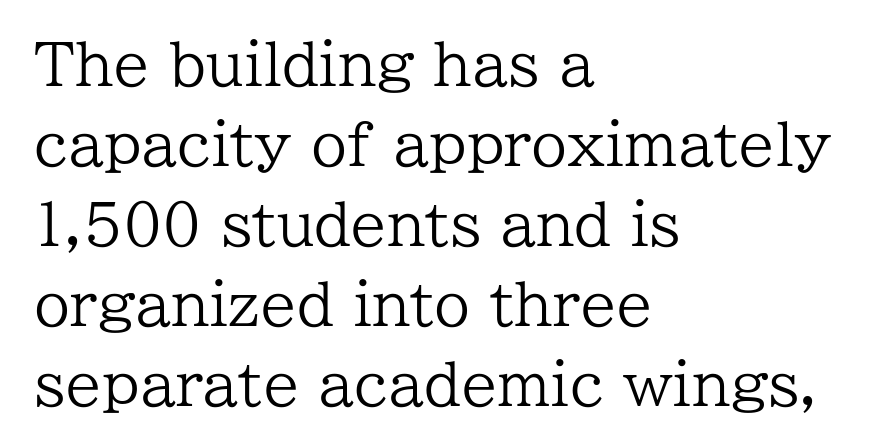
Q: Is the text bold? A: No.
Q: Is the text italic (slanted)? A: No, it is upright.
Q: Is the typeface a serif or a sans-serif typeface? A: Serif.
Q: Is the text underlined? A: No.
Q: How is the paragraph aligned? A: Left-aligned.
Q: Is the spacing between letters normal or unusually wide? A: Normal.
Q: Is the spacing between lines tight, normal or loose? A: Normal.
Q: Width (condensed, normal, or wide)? A: Normal.
Q: Stroke contrast? A: Low.
Q: x-height? A: Medium.
Q: Monospaced? A: No.
